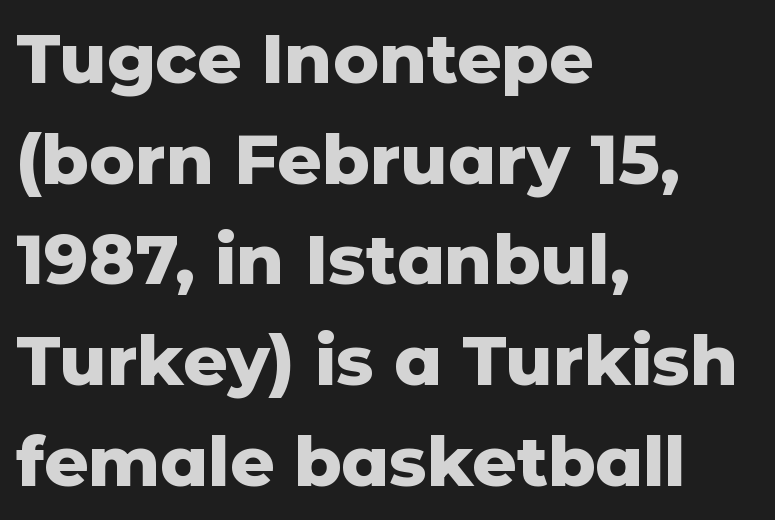
Q: Is the text bold? A: Yes.
Q: Is the text italic (slanted)? A: No, it is upright.
Q: Is the typeface a serif or a sans-serif typeface? A: Sans-serif.
Q: Is the text underlined? A: No.
Q: How is the paragraph aligned? A: Left-aligned.
Q: Is the spacing between letters normal or unusually wide? A: Normal.
Q: Is the spacing between lines tight, normal or loose? A: Normal.
Q: Width (condensed, normal, or wide)? A: Normal.
Q: Stroke contrast? A: Low.
Q: x-height? A: Medium.
Q: Monospaced? A: No.
